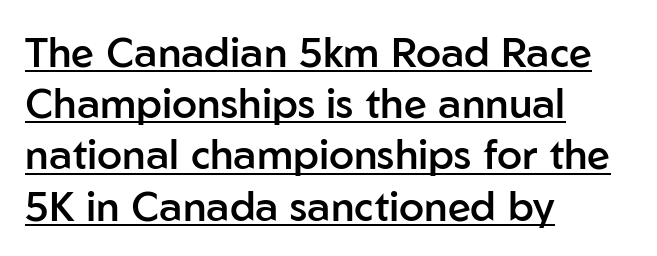
{"serif": "no", "italic": "no", "bold": "semi", "weight": "semibold", "width": "normal", "stroke_contrast": "low", "x_height": "medium", "monospaced": "no", "underline": "yes", "align": "left", "line_spacing": "normal", "line_spacing_ratio": 1.25, "letter_spacing": "normal", "letter_spacing_em": 0.0, "glyph_px": 41}
